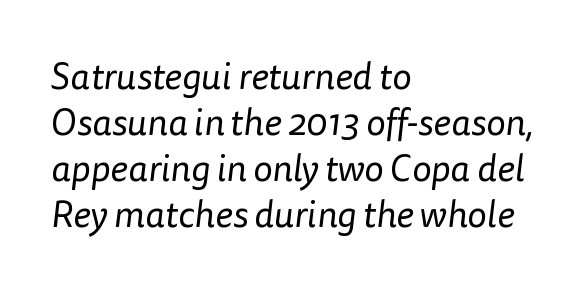
Stems here are at most as thick as an everyday book face. Standard letterfit; no display-style spreading of the glyphs. The type family on display is of the sans-serif kind. A typesetter would call this proportional, since set widths differ per character. A classic flush-left, rag-right setting is used for this passage. This rendering features lettering with no underline.
